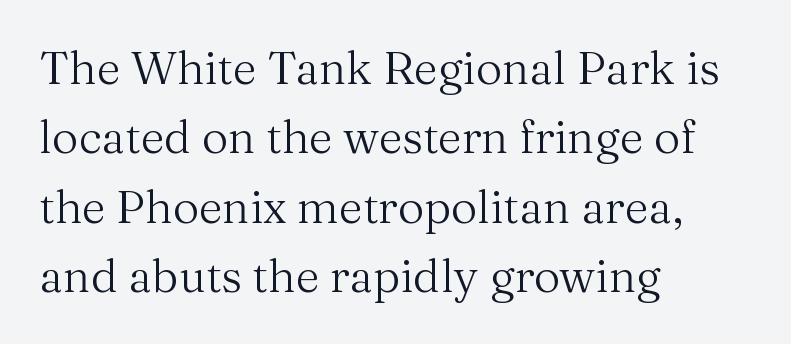
{"serif": "yes", "italic": "no", "bold": "no", "weight": "regular", "width": "normal", "stroke_contrast": "medium", "x_height": "medium", "monospaced": "no", "underline": "no", "align": "left", "line_spacing": "normal", "line_spacing_ratio": 1.51, "letter_spacing": "normal", "letter_spacing_em": 0.0, "glyph_px": 46}
